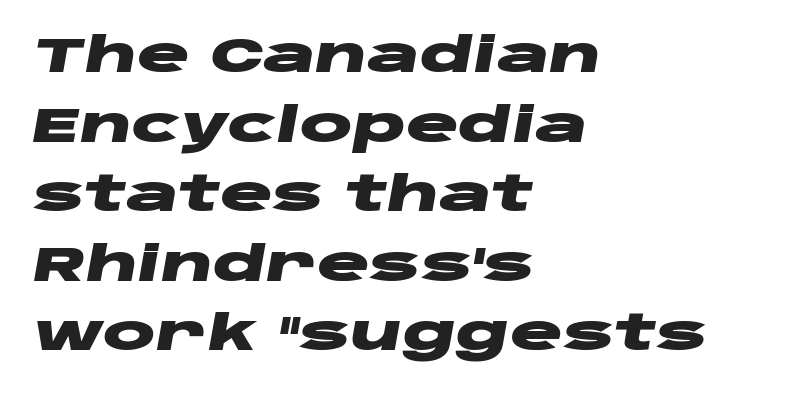
Q: Is the text bold? A: Yes.
Q: Is the text italic (slanted)? A: Yes, it leans right by about 10 degrees.
Q: Is the text underlined? A: No.
Q: How is the paragraph aligned? A: Left-aligned.
Q: Is the spacing between letters normal or unusually wide? A: Normal.
Q: Is the spacing between lines tight, normal or loose? A: Normal.
Q: Width (condensed, normal, or wide)? A: Wide.
Q: Stroke contrast? A: Low.
Q: x-height? A: Large.
Q: Monospaced? A: No.
